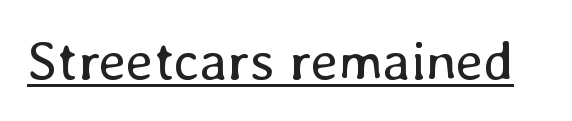
The image shows 55 px regular-weight type, upright; set normal letter spacing, underlined; low stroke contrast and a medium x-height.
